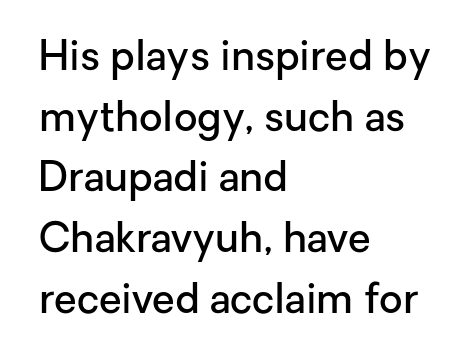
{"serif": "no", "italic": "no", "bold": "semi", "weight": "semibold", "width": "normal", "stroke_contrast": "low", "x_height": "medium", "monospaced": "no", "underline": "no", "align": "left", "line_spacing": "normal", "line_spacing_ratio": 1.48, "letter_spacing": "normal", "letter_spacing_em": 0.0, "glyph_px": 41}
